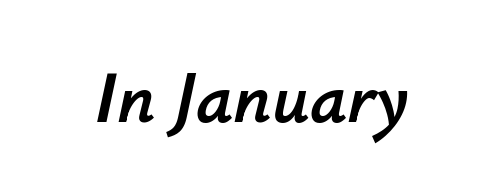
{"italic": "yes", "lean": "right", "slant_degrees": 12, "width": "normal", "stroke_contrast": "low", "x_height": "small", "monospaced": "no", "underline": "no", "letter_spacing": "normal", "letter_spacing_em": 0.0, "glyph_px": 73}
